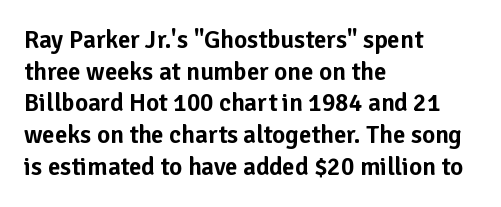
{"italic": "no", "underline": "no", "align": "left", "line_spacing": "normal", "line_spacing_ratio": 1.27, "letter_spacing": "normal", "letter_spacing_em": 0.0, "glyph_px": 25}
